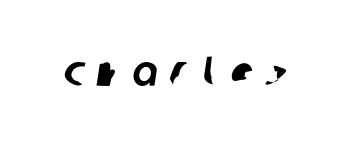
The image shows 42 px sans-serif type; set unusually wide letter spacing (+0.29 em), not underlined; low stroke contrast and a large x-height.
